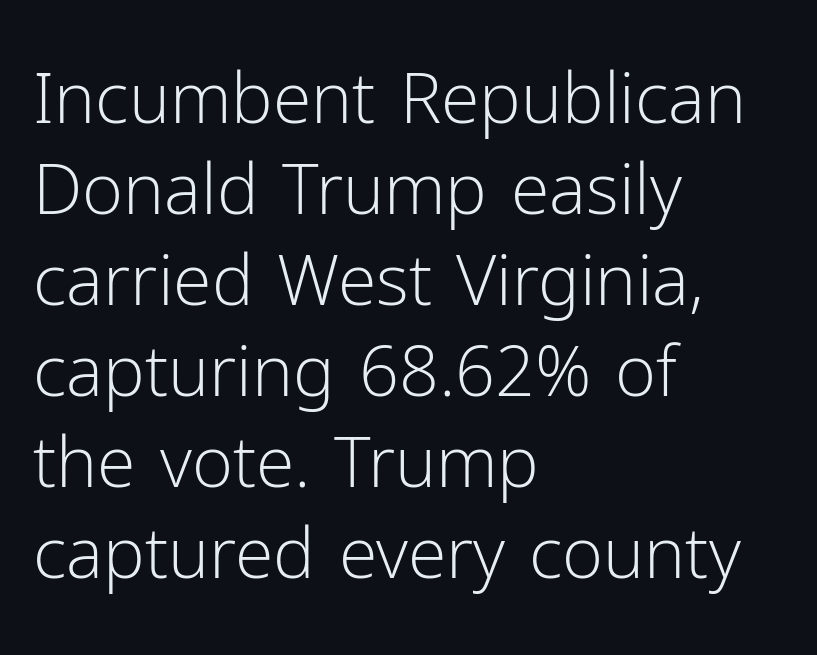
The image shows 70 px light sans-serif type, upright; set left-aligned, normal line spacing (1.3x), normal letter spacing, not underlined; low stroke contrast and a medium x-height.
